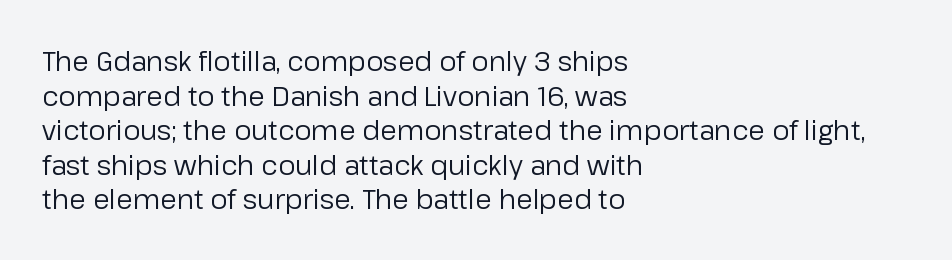
The block of text has a typical density, with ordinary space between rows. Which margin do the lines hug? The left one — the right edge is uneven. The space directly below the letters is spotless. This is the regular roman posture of the typeface. Does extra space separate the letters? No, they use regular spacing.
